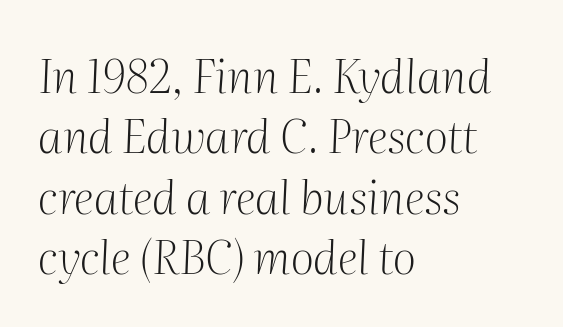
{"serif": "yes", "italic": "yes", "lean": "right", "slant_degrees": 2, "bold": "no", "weight": "light", "width": "normal", "stroke_contrast": "medium", "x_height": "medium", "monospaced": "no", "underline": "no", "align": "left", "line_spacing": "normal", "line_spacing_ratio": 1.31, "letter_spacing": "normal", "letter_spacing_em": 0.0, "glyph_px": 46}
